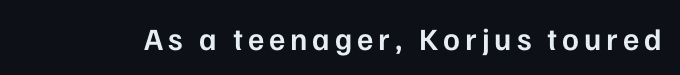
Font category for this specimen: sans-serif. As a designer I'd log this as weight 600, semibold. The strip under each line holds only bare page. These lines were composed using upright roman letters. Think of a printed novel: that variable character pitch is what you see here.
